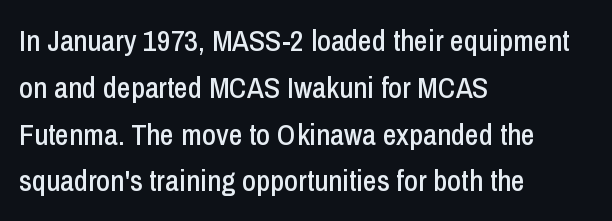
The image shows 30 px condensed sans-serif type, upright; set left-aligned, normal line spacing (1.56x), normal letter spacing, not underlined; low stroke contrast and a medium x-height.
